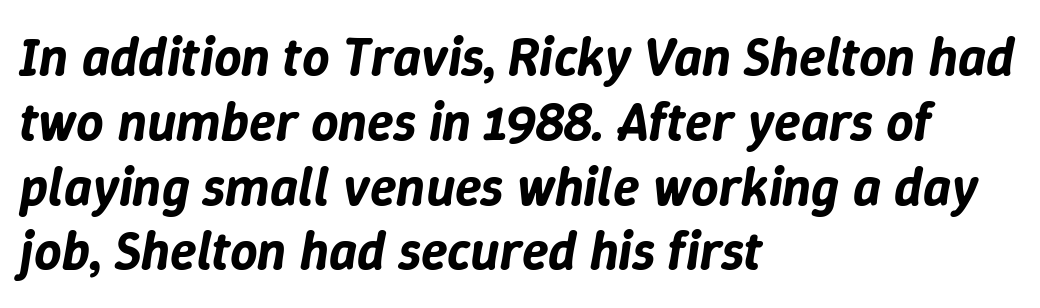
Q: Is the text italic (slanted)? A: Yes, it leans right by about 9 degrees.
Q: Is the text underlined? A: No.
Q: How is the paragraph aligned? A: Left-aligned.
Q: Is the spacing between letters normal or unusually wide? A: Normal.
Q: Width (condensed, normal, or wide)? A: Normal.
Q: Stroke contrast? A: Low.
Q: x-height? A: Medium.
Q: Monospaced? A: No.
